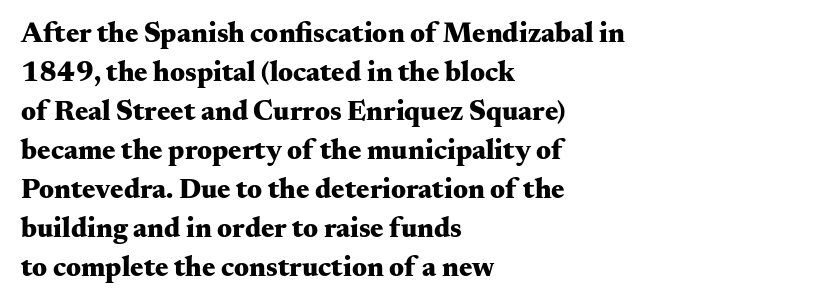
{"serif": "yes", "italic": "no", "bold": "yes", "weight": "heavy", "width": "wide", "stroke_contrast": "medium", "x_height": "small", "monospaced": "no", "underline": "no", "align": "left", "line_spacing": "normal", "line_spacing_ratio": 1.39, "letter_spacing": "normal", "letter_spacing_em": 0.0, "glyph_px": 28}
